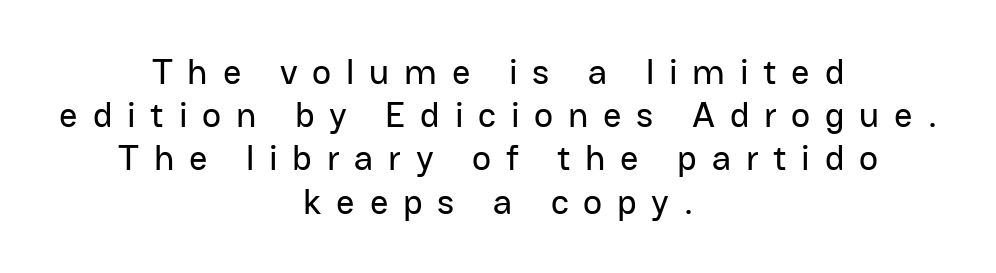
{"serif": "no", "italic": "no", "width": "normal", "stroke_contrast": "low", "x_height": "medium", "monospaced": "no", "underline": "no", "align": "center", "line_spacing_ratio": 1.2, "letter_spacing": "wide", "letter_spacing_em": 0.41, "glyph_px": 36}
